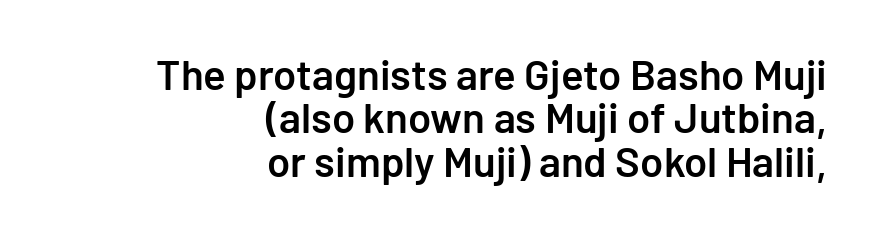
Q: Is the text bold? A: Semi-bold.
Q: Is the text italic (slanted)? A: No, it is upright.
Q: Is the typeface a serif or a sans-serif typeface? A: Sans-serif.
Q: Is the text underlined? A: No.
Q: How is the paragraph aligned? A: Right-aligned.
Q: Is the spacing between letters normal or unusually wide? A: Normal.
Q: Is the spacing between lines tight, normal or loose? A: Tight.
Q: Width (condensed, normal, or wide)? A: Normal.
Q: Stroke contrast? A: Low.
Q: x-height? A: Medium.
